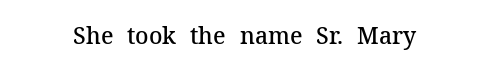
{"italic": "no", "bold": "semi", "underline": "no", "letter_spacing": "normal", "letter_spacing_em": 0.0, "glyph_px": 23}
